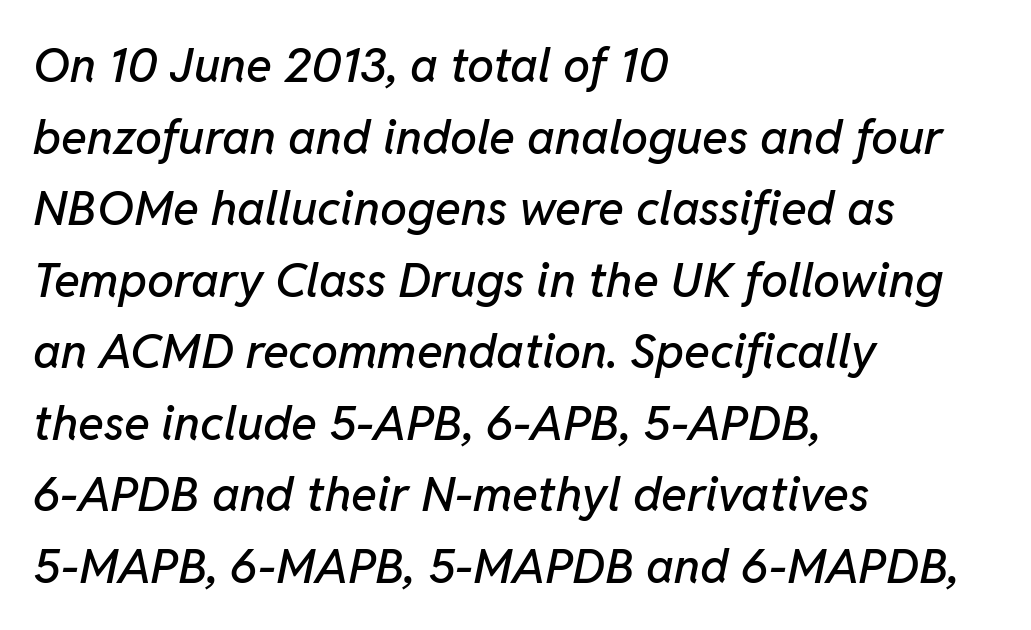
{"italic": "yes", "lean": "right", "slant_degrees": 11, "width": "normal", "stroke_contrast": "low", "x_height": "medium", "monospaced": "no", "underline": "no", "align": "left", "line_spacing": "normal", "line_spacing_ratio": 1.49, "letter_spacing": "normal", "letter_spacing_em": 0.0, "glyph_px": 48}
